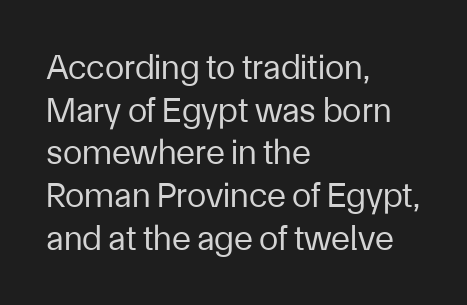
{"serif": "no", "italic": "no", "bold": "no", "weight": "regular", "width": "normal", "stroke_contrast": "low", "x_height": "medium", "monospaced": "no", "underline": "no", "align": "left", "line_spacing_ratio": 1.22, "letter_spacing": "normal", "letter_spacing_em": 0.0, "glyph_px": 35}
